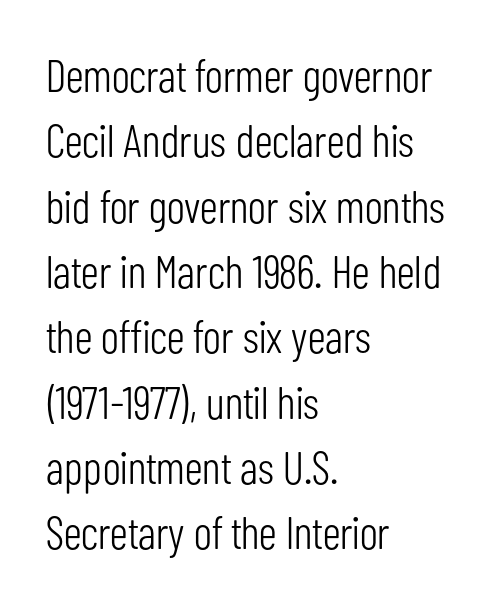
You can tell it's not italic because the verticals are truly vertical. Notice how descenders clear the ascenders below comfortably — that's standard leading. Stem width sits at or under what a default text font uses. One-word summary of the alignment: left. No word sits above an underline.
